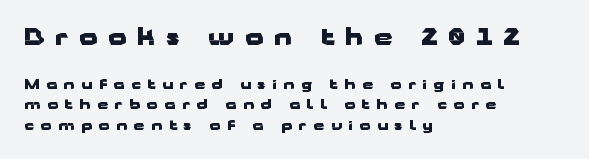
Q: Is the text bold? A: Yes.
Q: Is the text italic (slanted)? A: No, it is upright.
Q: Is the text underlined? A: No.
Q: How is the paragraph aligned? A: Left-aligned.
Q: Is the spacing between letters normal or unusually wide? A: Unusually wide.
Q: Is the spacing between lines tight, normal or loose? A: Normal.
Q: Which block of text is set in a larger size, the first (top) or the second (bottom)? A: The first (top) one.
